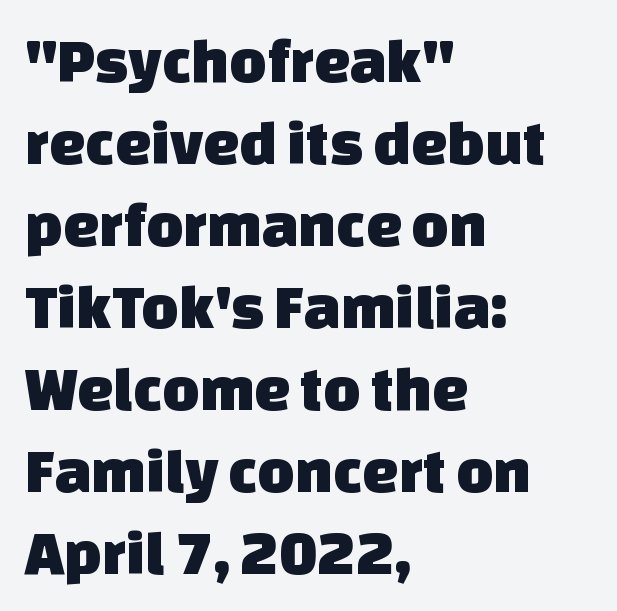
Q: Is the typeface a serif or a sans-serif typeface? A: Sans-serif.
Q: Is the text underlined? A: No.
Q: How is the paragraph aligned? A: Left-aligned.
Q: Is the spacing between letters normal or unusually wide? A: Normal.
Q: Is the spacing between lines tight, normal or loose? A: Normal.
Q: Width (condensed, normal, or wide)? A: Normal.
Q: Stroke contrast? A: Low.
Q: x-height? A: Large.
Q: Monospaced? A: No.
